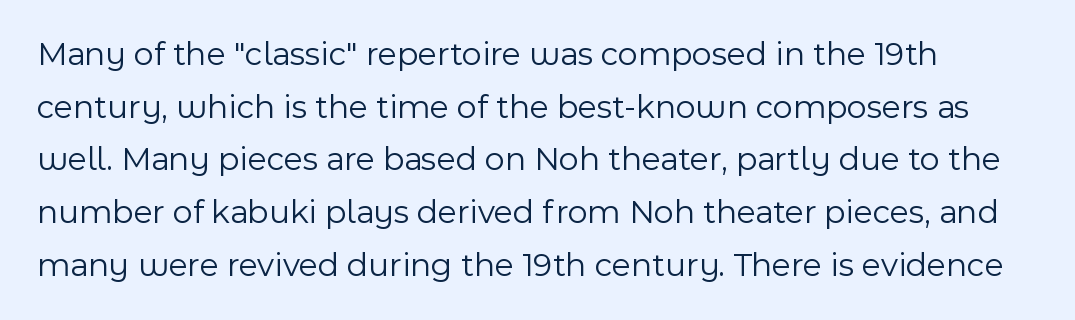
A typesetter would call this proportional, since set widths differ per character. Quick note: not italic, upright. The words here are not underlined. These lines keep a tight, regular rhythm from letter to letter.
